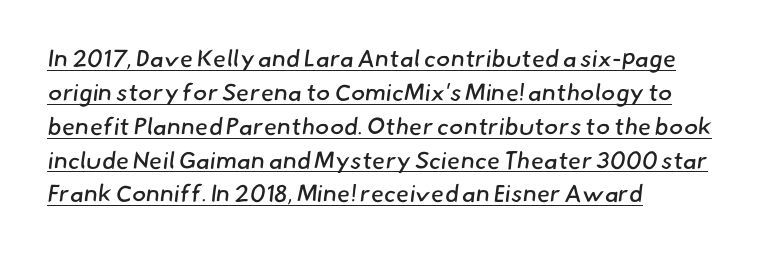
Q: Is the text bold? A: No.
Q: Is the text underlined? A: Yes.
Q: How is the paragraph aligned? A: Left-aligned.
Q: Is the spacing between letters normal or unusually wide? A: Normal.
Q: Is the spacing between lines tight, normal or loose? A: Normal.
